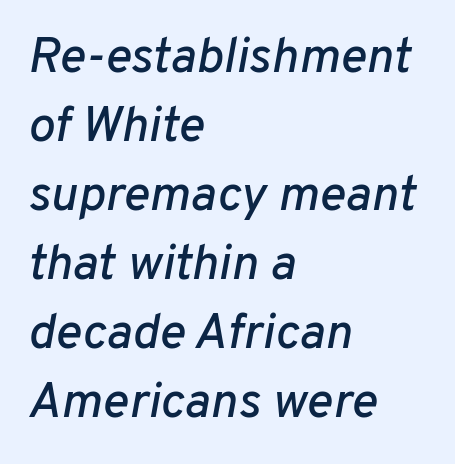
{"italic": "yes", "lean": "right", "slant_degrees": 10, "width": "normal", "stroke_contrast": "low", "x_height": "medium", "monospaced": "no", "underline": "no", "align": "left", "line_spacing": "normal", "line_spacing_ratio": 1.38, "letter_spacing": "normal", "letter_spacing_em": 0.0, "glyph_px": 50}
